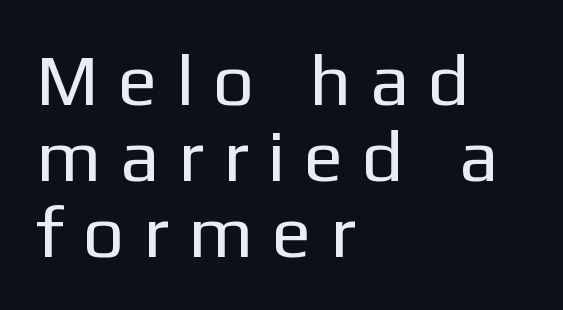
Q: Is the text bold? A: No.
Q: Is the text italic (slanted)? A: No, it is upright.
Q: Is the typeface a serif or a sans-serif typeface? A: Sans-serif.
Q: Is the text underlined? A: No.
Q: How is the paragraph aligned? A: Left-aligned.
Q: Is the spacing between letters normal or unusually wide? A: Unusually wide.
Q: Is the spacing between lines tight, normal or loose? A: Tight.
Q: Width (condensed, normal, or wide)? A: Normal.
Q: Stroke contrast? A: Low.
Q: x-height? A: Medium.
Q: Monospaced? A: No.
